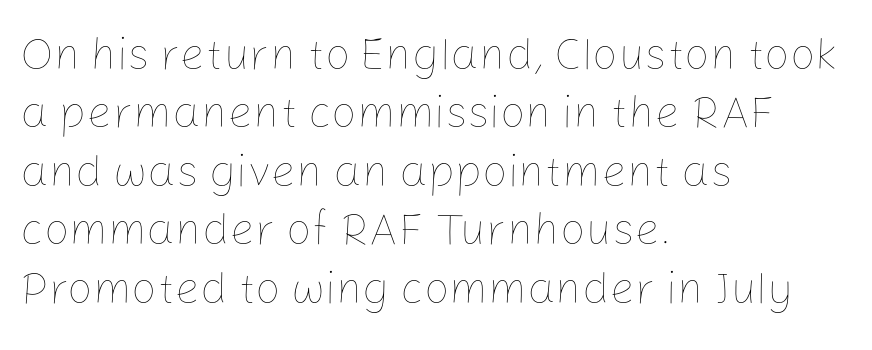
The image shows 45 px thin type, upright; set left-aligned, normal line spacing (1.3x), normal letter spacing, not underlined; low stroke contrast and a medium x-height.
